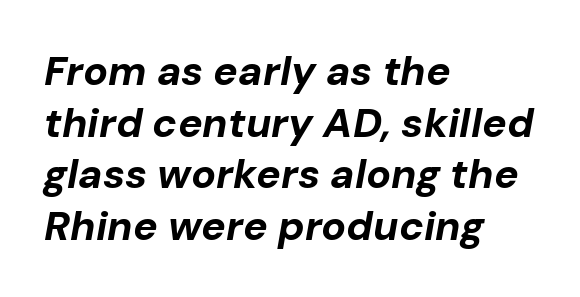
In terms of letterspacing, this is plain default setting. Descenders are the only things crossing below the line. These lines are rendered in a variable-pitch font. The text carries the slant typical of an italic or oblique font. Vertical spacing — default. Short and long lines alike share a common starting point at left.
